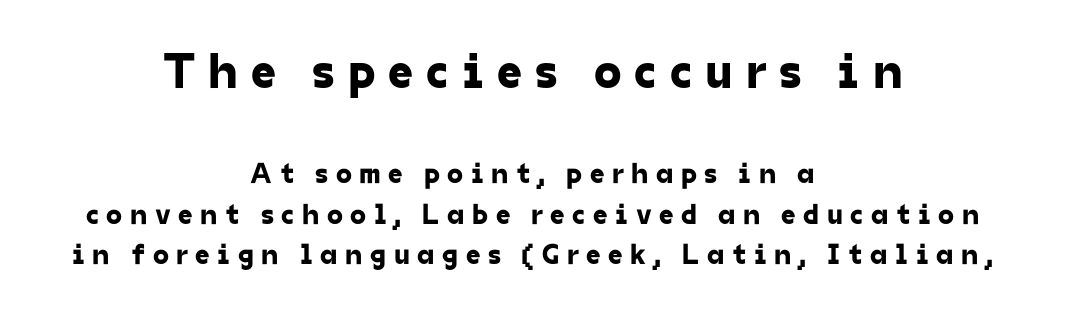
A sans-serif font was chosen for this passage. Leftover space on each line is divided equally before and after the words. The leading is moderate, giving the passage an even texture. Letter spacing: wide. The passage shown is typed in a proportional face where columns would drift. Rule under the text: the space is simply empty.
